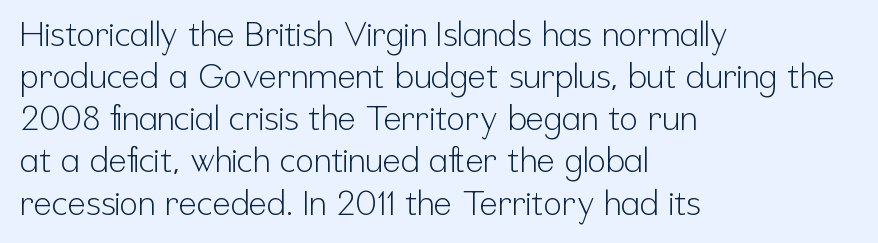
{"serif": "no", "italic": "no", "bold": "no", "weight": "light", "width": "condensed", "stroke_contrast": "low", "x_height": "medium", "monospaced": "no", "underline": "no", "align": "left", "line_spacing_ratio": 1.24, "letter_spacing": "normal", "letter_spacing_em": 0.0, "glyph_px": 34}
